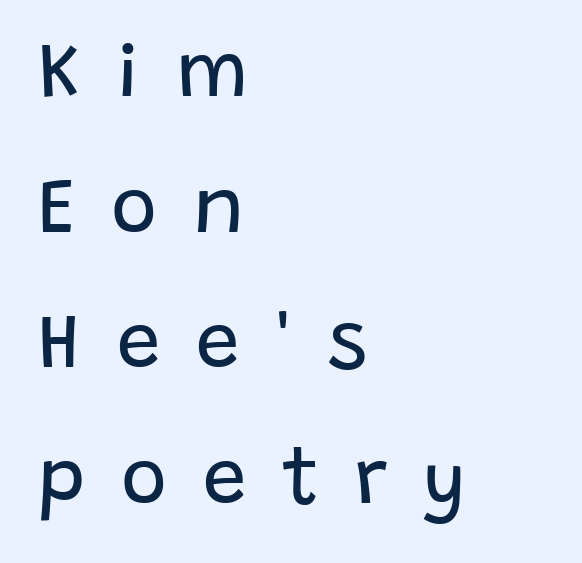
The line texture is sparse and dotted thanks to wide tracking. In terms of posture, this sample is upright. The letters look calm and open, with moderate or lighter stems. Every row of glyphs begins at an identical x-position on the left.
